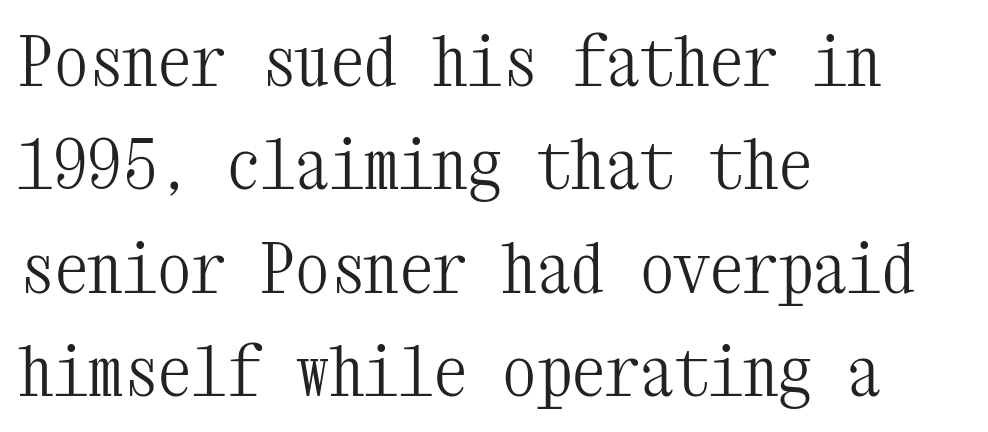
Q: Is the text bold? A: No.
Q: Is the text italic (slanted)? A: No, it is upright.
Q: Is the typeface a serif or a sans-serif typeface? A: Serif.
Q: Is the text underlined? A: No.
Q: How is the paragraph aligned? A: Left-aligned.
Q: Is the spacing between letters normal or unusually wide? A: Normal.
Q: Is the spacing between lines tight, normal or loose? A: Normal.
Q: Width (condensed, normal, or wide)? A: Condensed.
Q: Stroke contrast? A: Medium.
Q: x-height? A: Medium.
Q: Monospaced? A: Yes.
